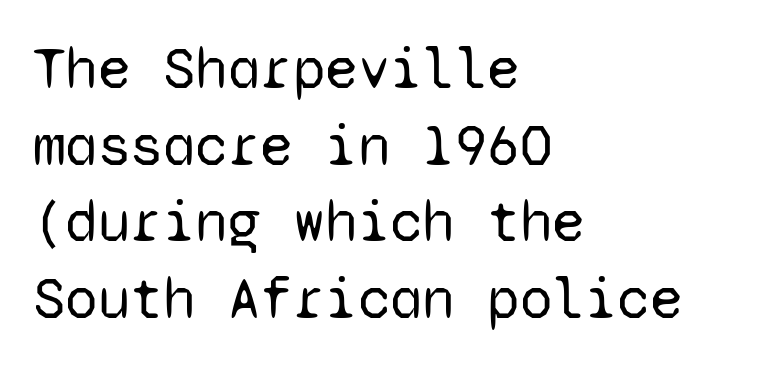
Q: Is the text bold? A: No.
Q: Is the text italic (slanted)? A: No, it is upright.
Q: Is the typeface a serif or a sans-serif typeface? A: Sans-serif.
Q: Is the text underlined? A: No.
Q: How is the paragraph aligned? A: Left-aligned.
Q: Is the spacing between letters normal or unusually wide? A: Normal.
Q: Is the spacing between lines tight, normal or loose? A: Normal.
Q: Width (condensed, normal, or wide)? A: Normal.
Q: Stroke contrast? A: Low.
Q: x-height? A: Medium.
Q: Monospaced? A: Yes.
